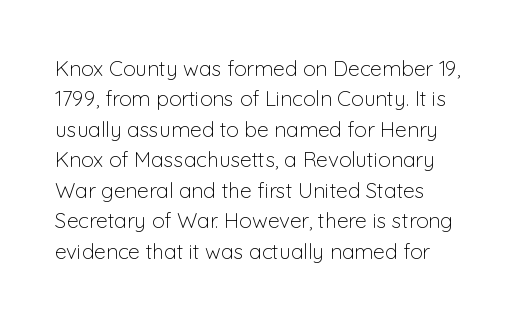
Q: Is the text bold? A: No.
Q: Is the text italic (slanted)? A: No, it is upright.
Q: Is the text underlined? A: No.
Q: How is the paragraph aligned? A: Left-aligned.
Q: Is the spacing between letters normal or unusually wide? A: Normal.
Q: Is the spacing between lines tight, normal or loose? A: Normal.
